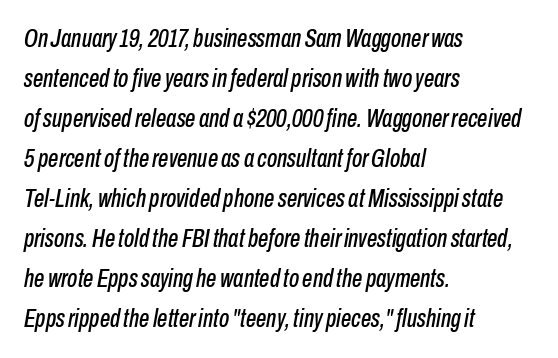
{"italic": "yes", "lean": "right", "slant_degrees": 10, "underline": "no", "align": "left", "line_spacing": "normal", "line_spacing_ratio": 1.54, "letter_spacing": "normal", "letter_spacing_em": 0.0, "glyph_px": 26}
